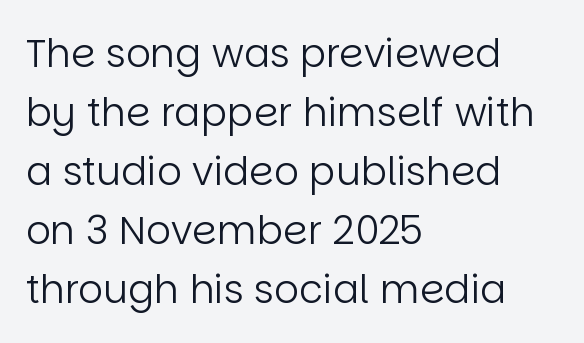
The image shows 39 px regular-weight sans-serif type, upright; set left-aligned, normal line spacing (1.51x), normal letter spacing, not underlined; low stroke contrast and a large x-height.
